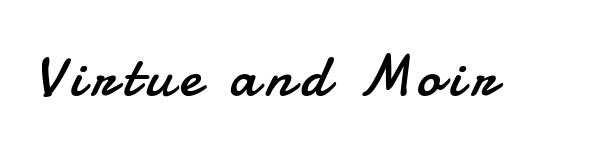
Q: Is the text bold? A: No.
Q: Is the text italic (slanted)? A: Yes.
Q: Is the typeface a serif or a sans-serif typeface? A: Sans-serif.
Q: Is the text underlined? A: No.
Q: Width (condensed, normal, or wide)? A: Normal.
Q: Stroke contrast? A: Low.
Q: x-height? A: Small.
Q: Monospaced? A: No.
